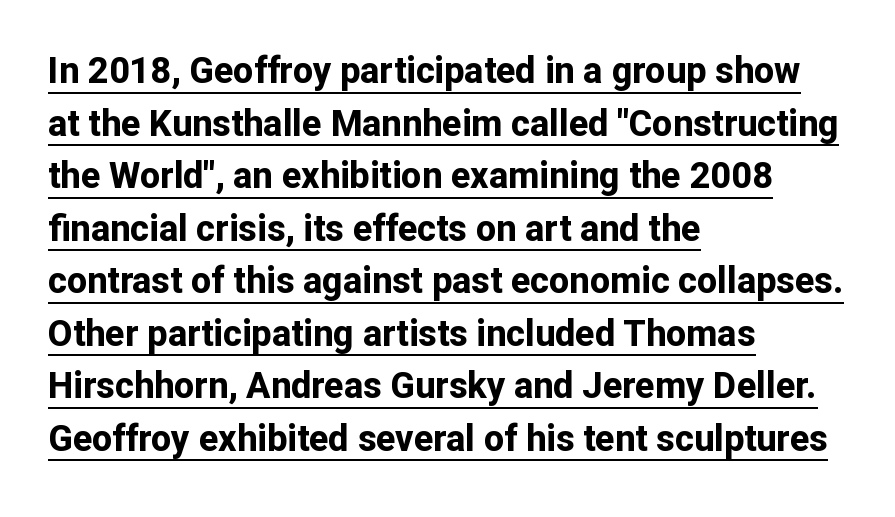
The image shows 36 px bold sans-serif type, upright; set left-aligned, normal line spacing (1.46x), normal letter spacing, underlined; low stroke contrast and a medium x-height.
